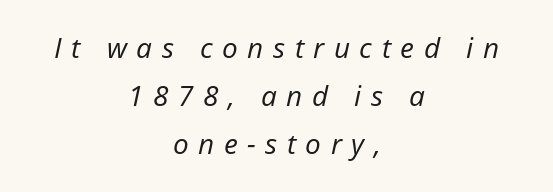
Q: Is the text bold? A: No.
Q: Is the text italic (slanted)? A: Yes, it leans right by about 12 degrees.
Q: Is the text underlined? A: No.
Q: How is the paragraph aligned? A: Centered.
Q: Is the spacing between letters normal or unusually wide? A: Unusually wide.
Q: Width (condensed, normal, or wide)? A: Normal.
Q: Stroke contrast? A: Low.
Q: x-height? A: Medium.
Q: Monospaced? A: No.
